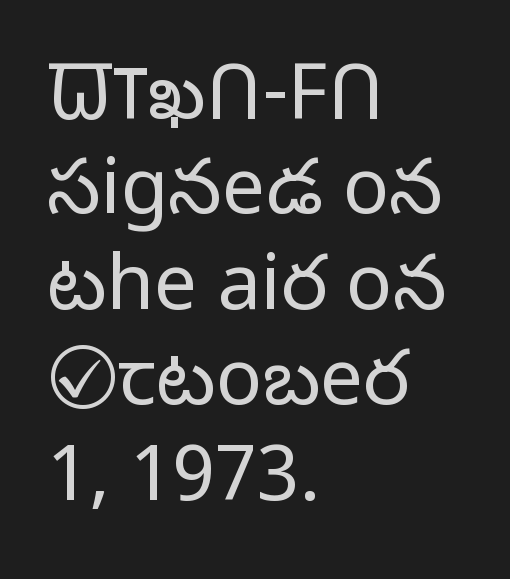
{"serif": "no", "italic": "no", "bold": "no", "weight": "light", "width": "normal", "stroke_contrast": "low", "x_height": "medium", "monospaced": "no", "underline": "no", "align": "left", "line_spacing_ratio": 1.24, "letter_spacing": "normal", "letter_spacing_em": 0.0, "glyph_px": 77}
